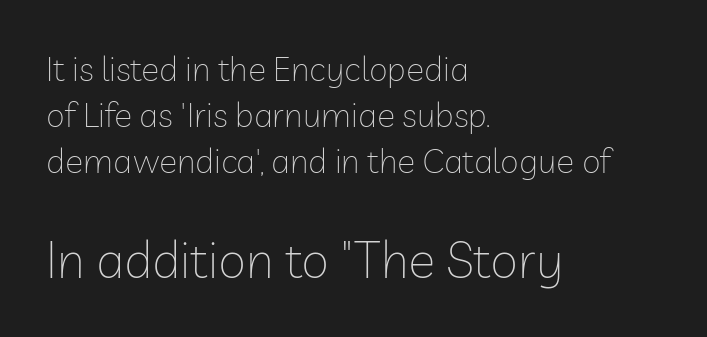
Q: Is the text bold? A: No.
Q: Is the text italic (slanted)? A: No, it is upright.
Q: Is the typeface a serif or a sans-serif typeface? A: Sans-serif.
Q: Is the text underlined? A: No.
Q: How is the paragraph aligned? A: Left-aligned.
Q: Is the spacing between letters normal or unusually wide? A: Normal.
Q: Is the spacing between lines tight, normal or loose? A: Normal.
Q: Which block of text is set in a larger size, the first (top) or the second (bottom)? A: The second (bottom) one.
Q: Width (condensed, normal, or wide)? A: Normal.
Q: Stroke contrast? A: Low.
Q: x-height? A: Medium.
Q: Monospaced? A: No.
